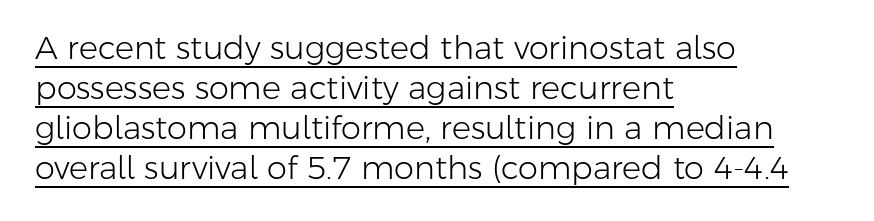
Q: Is the text bold? A: No.
Q: Is the text italic (slanted)? A: No, it is upright.
Q: Is the typeface a serif or a sans-serif typeface? A: Sans-serif.
Q: Is the text underlined? A: Yes.
Q: How is the paragraph aligned? A: Left-aligned.
Q: Is the spacing between letters normal or unusually wide? A: Normal.
Q: Is the spacing between lines tight, normal or loose? A: Normal.
Q: Width (condensed, normal, or wide)? A: Normal.
Q: Stroke contrast? A: Low.
Q: x-height? A: Medium.
Q: Monospaced? A: No.
